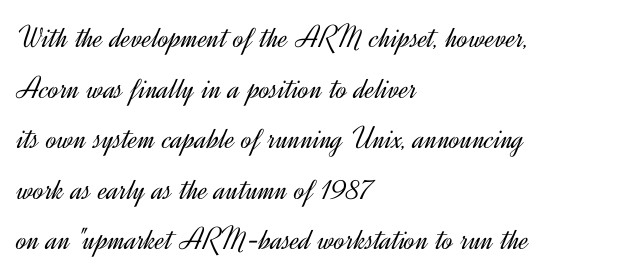
Q: Is the text bold? A: No.
Q: Is the text italic (slanted)? A: Yes.
Q: Is the typeface a serif or a sans-serif typeface? A: Sans-serif.
Q: Is the text underlined? A: No.
Q: How is the paragraph aligned? A: Left-aligned.
Q: Is the spacing between letters normal or unusually wide? A: Normal.
Q: Is the spacing between lines tight, normal or loose? A: Normal.
Q: Width (condensed, normal, or wide)? A: Normal.
Q: x-height? A: Small.
Q: Monospaced? A: No.
